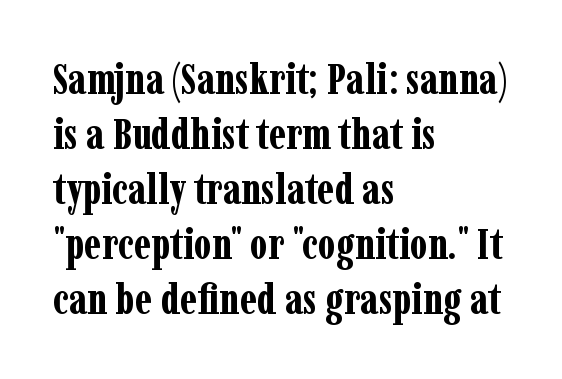
The image shows 43 px bold, condensed serif type, upright; set left-aligned, normal line spacing (1.28x), normal letter spacing, not underlined; low stroke contrast and a medium x-height.
